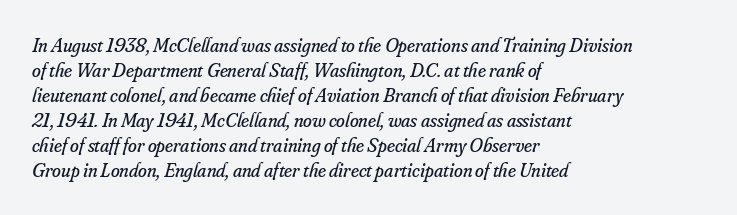
The image shows 20 px text type, italic (leaning right); set left-aligned, normal line spacing (1.25x), normal letter spacing, not underlined.
